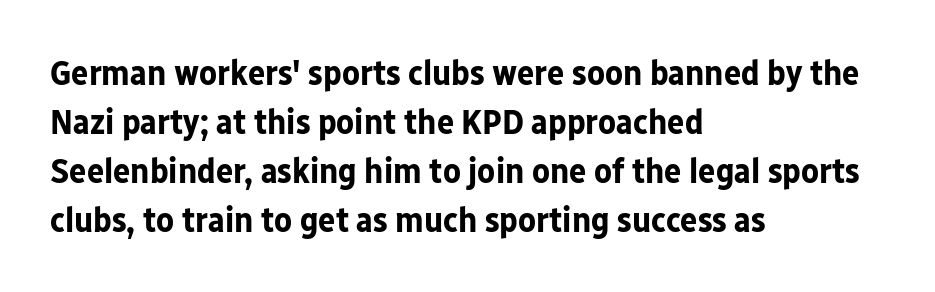
The image shows 36 px bold sans-serif type, upright; set left-aligned, normal line spacing (1.36x), normal letter spacing, not underlined; low stroke contrast and a medium x-height.
